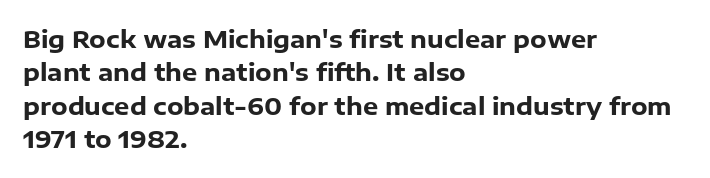
{"italic": "no", "bold": "yes", "underline": "no", "align": "left", "line_spacing": "normal", "line_spacing_ratio": 1.39, "letter_spacing": "normal", "letter_spacing_em": 0.0, "glyph_px": 24}
